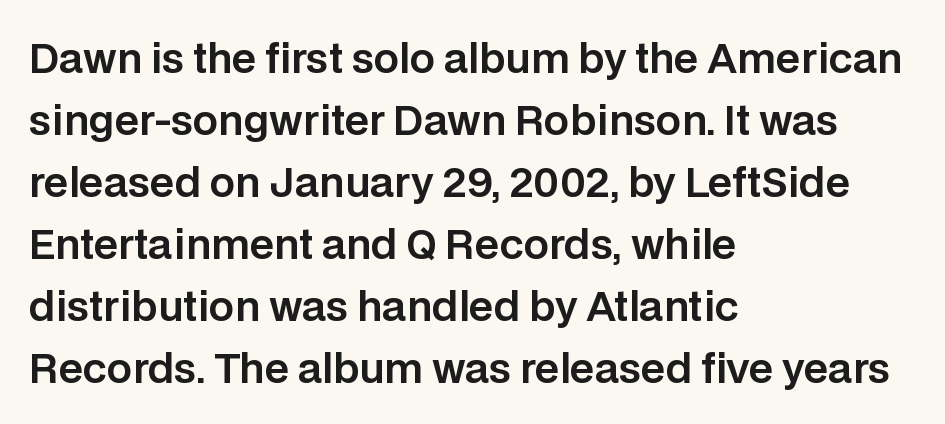
Underlining? Definitely not there. A typesetter would call this proportional, since set widths differ per character. Short and long lines alike share a common starting point at left. Standard letterfit; no display-style spreading of the glyphs. Each new line begins a customary step beneath the previous one. Quick note: not italic, upright.
